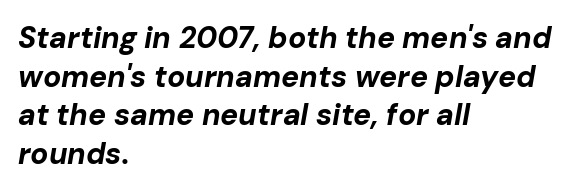
Q: Is the text bold? A: Yes.
Q: Is the text italic (slanted)? A: Yes, it leans right by about 10 degrees.
Q: Is the text underlined? A: No.
Q: How is the paragraph aligned? A: Left-aligned.
Q: Is the spacing between letters normal or unusually wide? A: Normal.
Q: Is the spacing between lines tight, normal or loose? A: Normal.
Q: Width (condensed, normal, or wide)? A: Normal.
Q: Stroke contrast? A: Low.
Q: x-height? A: Medium.
Q: Monospaced? A: No.
